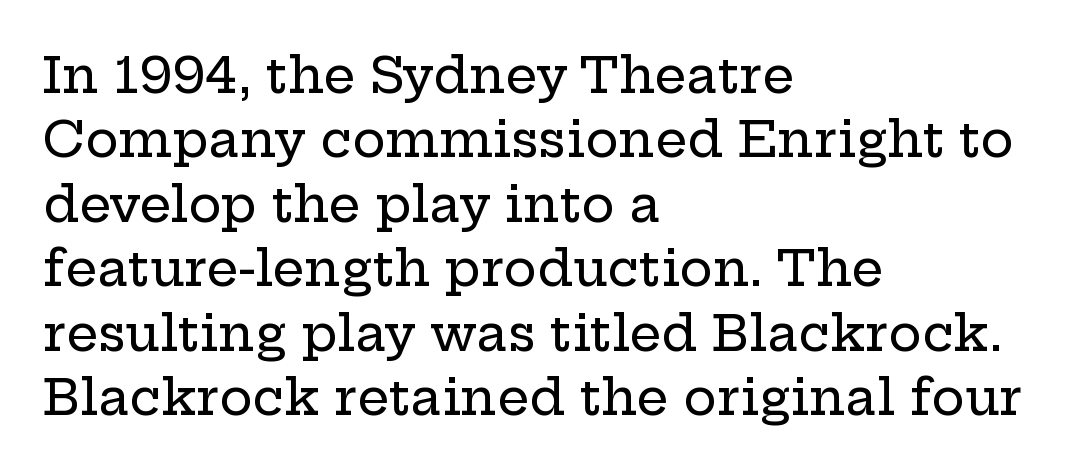
The image shows 50 px wide serif type, upright; set left-aligned, normal line spacing (1.29x), normal letter spacing, not underlined; low stroke contrast and a medium x-height.
